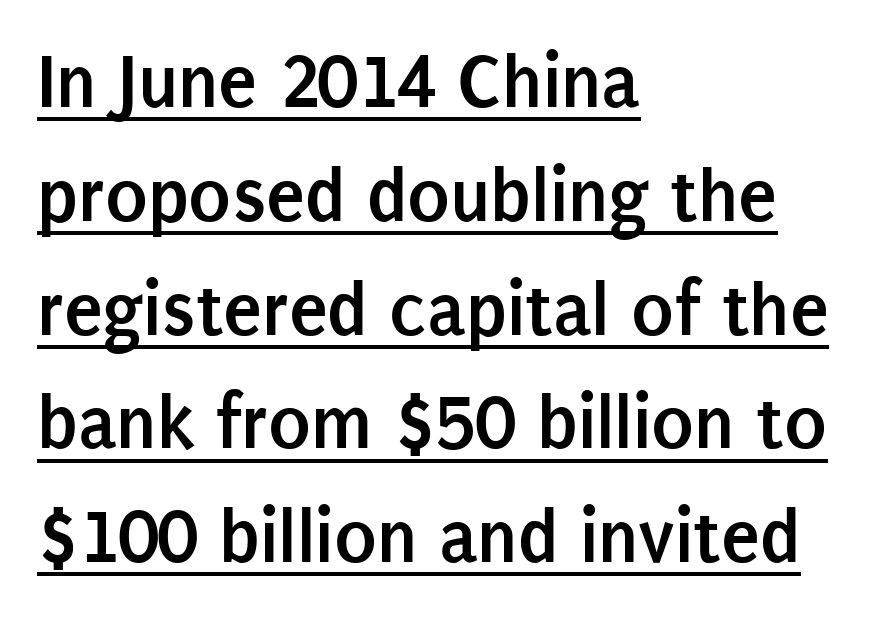
Q: Is the text bold? A: Yes.
Q: Is the text italic (slanted)? A: No, it is upright.
Q: Is the typeface a serif or a sans-serif typeface? A: Sans-serif.
Q: Is the text underlined? A: Yes.
Q: How is the paragraph aligned? A: Left-aligned.
Q: Is the spacing between letters normal or unusually wide? A: Normal.
Q: Is the spacing between lines tight, normal or loose? A: Normal.
Q: Width (condensed, normal, or wide)? A: Condensed.
Q: Stroke contrast? A: Low.
Q: x-height? A: Large.
Q: Monospaced? A: No.
